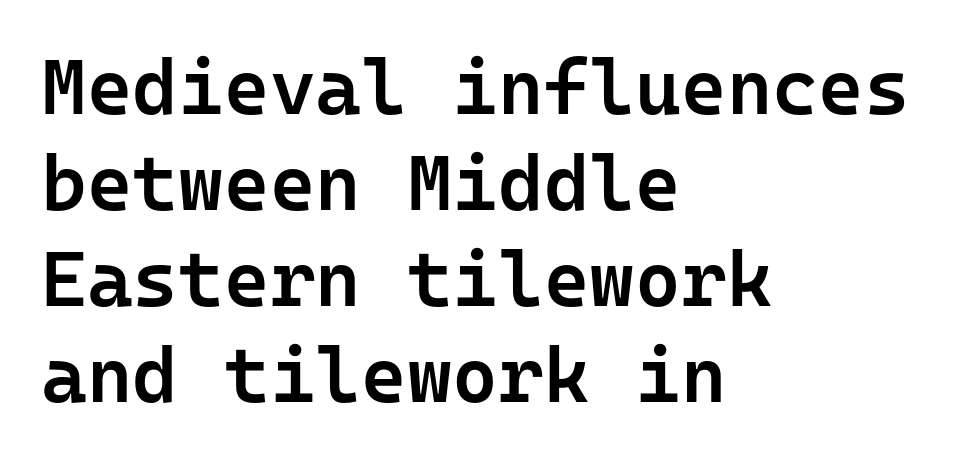
Compared with typical body copy, the letter spacing here is the same. Letters rest on an invisible, unmarked baseline. Visually the block forms a straight wall on the left and a jagged coastline on the right. Serifs: no, the terminals of the letterforms are clean. A typesetter would call this monospace, since all characters share one set width.
